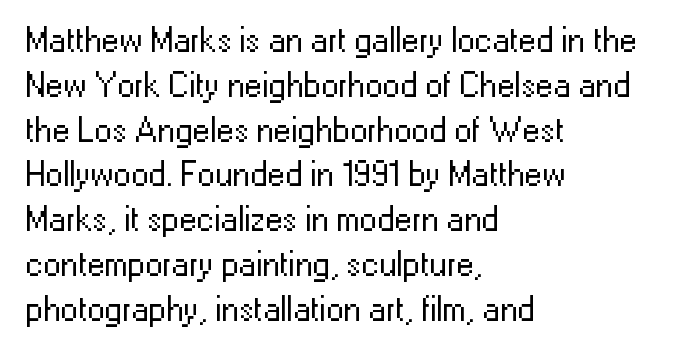
{"serif": "no", "italic": "no", "bold": "no", "weight": "regular", "width": "normal", "stroke_contrast": "low", "x_height": "medium", "monospaced": "no", "underline": "no", "align": "left", "line_spacing": "normal", "line_spacing_ratio": 1.28, "letter_spacing": "normal", "letter_spacing_em": 0.0, "glyph_px": 35}
